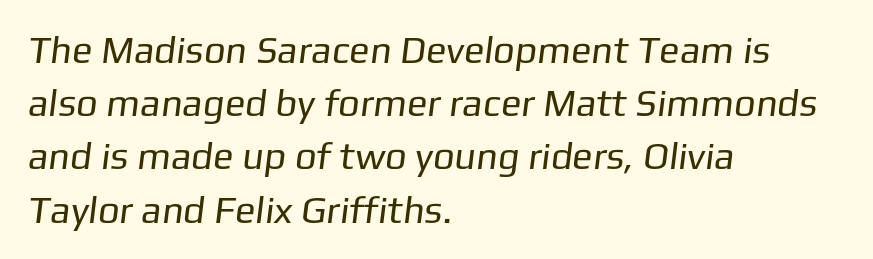
Counters stay open thanks to moderate or lighter strokes. The typeface chosen for these lines omits serifs. The glyphs are unaccompanied by any horizontal stroke below them. One glance says typical: line gaps are just what's usual. Is this a fixed-width face? No — the glyphs have proportional, varying widths. These lines keep a tight, regular rhythm from letter to letter.
